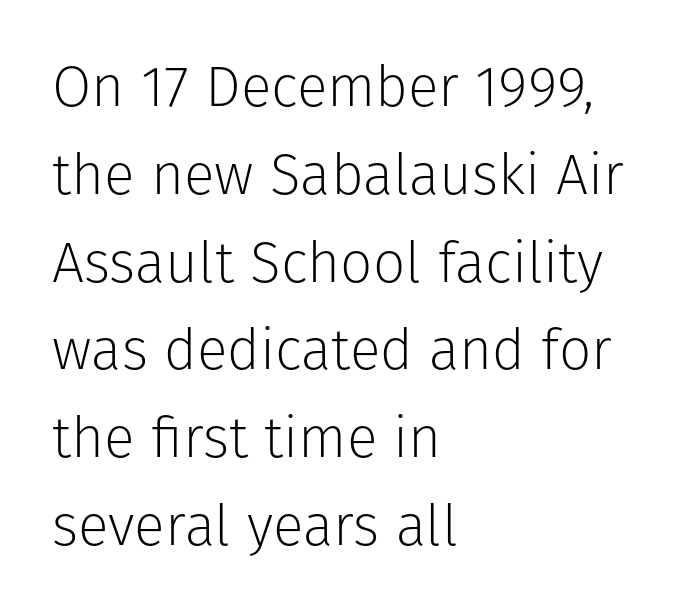
The designer left line spacing at the default. The weight tops out at a normal text grade. Looks like regular typesetting: each glyph gets only the width it needs. Caption: standard tracking, unaltered.
